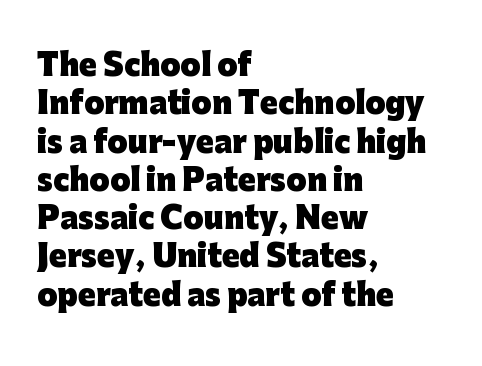
Q: Is the text bold? A: Yes.
Q: Is the text italic (slanted)? A: No, it is upright.
Q: Is the typeface a serif or a sans-serif typeface? A: Sans-serif.
Q: Is the text underlined? A: No.
Q: How is the paragraph aligned? A: Left-aligned.
Q: Is the spacing between letters normal or unusually wide? A: Normal.
Q: Is the spacing between lines tight, normal or loose? A: Normal.
Q: Width (condensed, normal, or wide)? A: Normal.
Q: Stroke contrast? A: Low.
Q: x-height? A: Medium.
Q: Monospaced? A: No.
